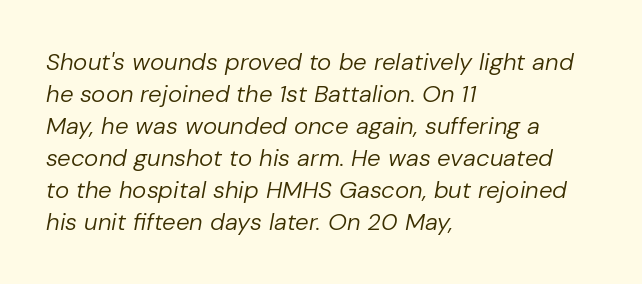
If you measured baseline to baseline, you'd find a middling distance. Alignment: flush left. Designer's note — italics engaged. Each row of text sits above clean, open space. Letters have the restrained weight of plain body copy at most. These lines keep a tight, regular rhythm from letter to letter.
